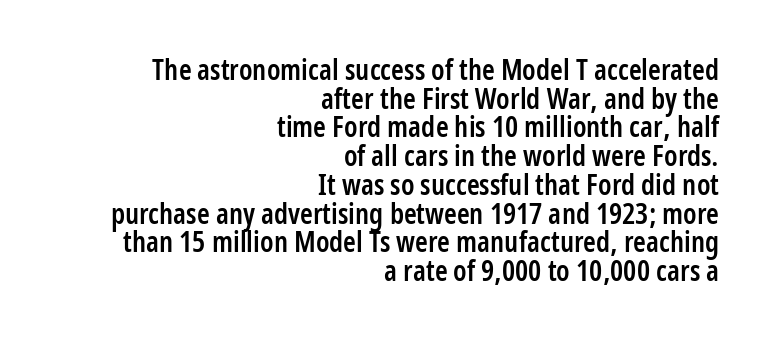
Q: Is the text bold? A: Semi-bold.
Q: Is the text italic (slanted)? A: No, it is upright.
Q: Is the typeface a serif or a sans-serif typeface? A: Sans-serif.
Q: Is the text underlined? A: No.
Q: How is the paragraph aligned? A: Right-aligned.
Q: Is the spacing between letters normal or unusually wide? A: Normal.
Q: Is the spacing between lines tight, normal or loose? A: Tight.
Q: Width (condensed, normal, or wide)? A: Condensed.
Q: Stroke contrast? A: Low.
Q: x-height? A: Medium.
Q: Monospaced? A: No.
